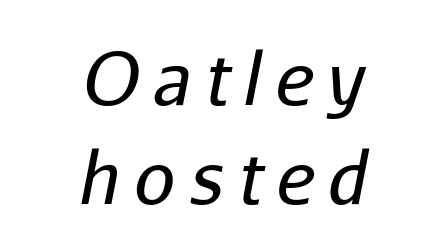
{"italic": "yes", "lean": "right", "slant_degrees": 11, "bold": "no", "weight": "regular", "width": "normal", "stroke_contrast": "low", "x_height": "medium", "monospaced": "no", "underline": "no", "align": "center", "line_spacing": "normal", "line_spacing_ratio": 1.37, "letter_spacing": "wide", "letter_spacing_em": 0.2, "glyph_px": 72}
